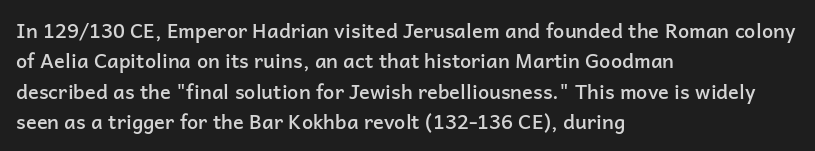
{"italic": "no", "bold": "semi", "underline": "no", "align": "left", "line_spacing": "normal", "line_spacing_ratio": 1.52, "letter_spacing": "normal", "letter_spacing_em": 0.0, "glyph_px": 20}
